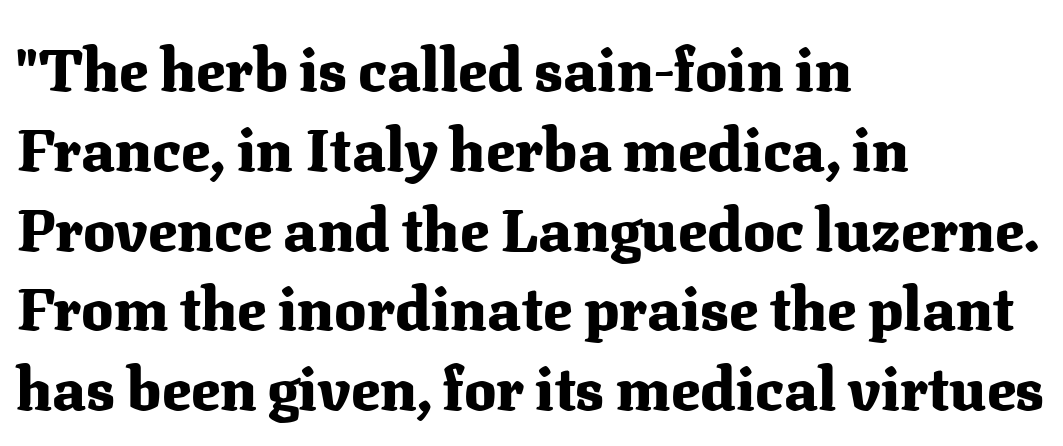
Q: Is the text bold? A: Yes.
Q: Is the text italic (slanted)? A: No, it is upright.
Q: Is the typeface a serif or a sans-serif typeface? A: Serif.
Q: Is the text underlined? A: No.
Q: How is the paragraph aligned? A: Left-aligned.
Q: Is the spacing between letters normal or unusually wide? A: Normal.
Q: Is the spacing between lines tight, normal or loose? A: Normal.
Q: Width (condensed, normal, or wide)? A: Normal.
Q: Stroke contrast? A: Medium.
Q: x-height? A: Medium.
Q: Monospaced? A: No.
